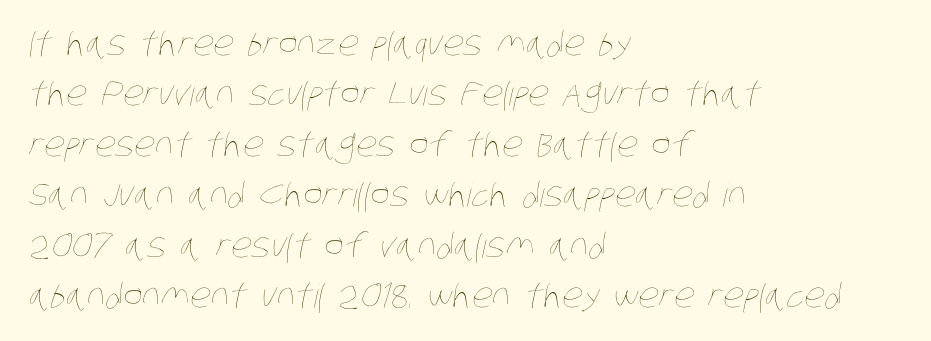
Q: Is the text bold? A: No.
Q: Is the text underlined? A: No.
Q: How is the paragraph aligned? A: Left-aligned.
Q: Is the spacing between letters normal or unusually wide? A: Normal.
Q: Is the spacing between lines tight, normal or loose? A: Normal.
Q: Width (condensed, normal, or wide)? A: Condensed.
Q: Stroke contrast? A: Low.
Q: x-height? A: Large.
Q: Monospaced? A: No.
